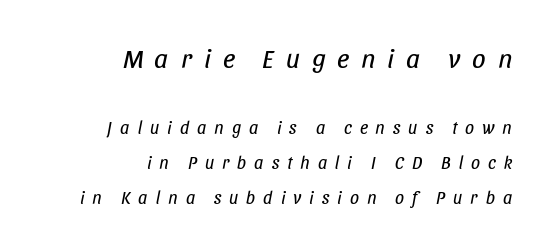
The image shows 27 px text type, italic (leaning right); set right-aligned, loose line spacing (1.96x), unusually wide letter spacing (+0.44 em), not underlined; the first (top) block is 1.5x larger.
